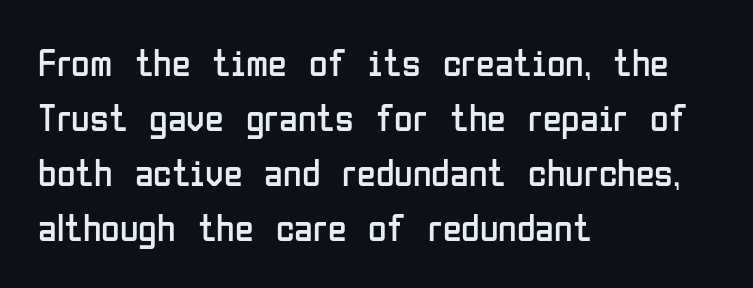
The image shows 38 px regular-weight, condensed sans-serif type, upright; set left-aligned, normal line spacing (1.45x), normal letter spacing, not underlined; low stroke contrast and a medium x-height.
